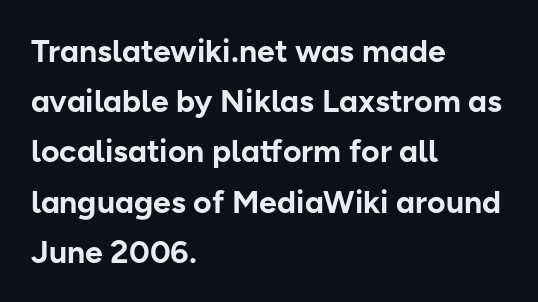
{"serif": "no", "italic": "no", "bold": "yes", "weight": "bold", "width": "normal", "stroke_contrast": "low", "x_height": "medium", "monospaced": "no", "underline": "no", "align": "left", "line_spacing": "normal", "line_spacing_ratio": 1.57, "letter_spacing": "normal", "letter_spacing_em": 0.0, "glyph_px": 32}
